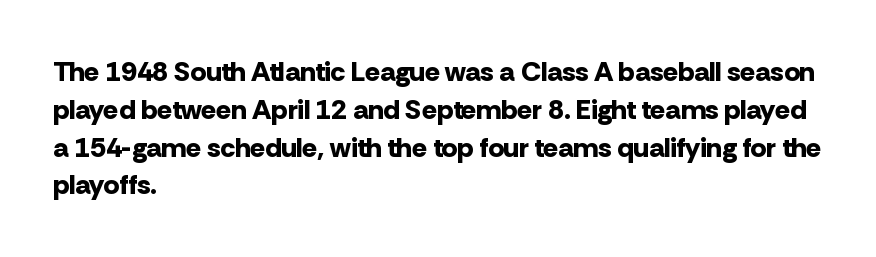
The image shows 28 px bold sans-serif type, upright; set left-aligned, normal line spacing (1.35x), normal letter spacing, not underlined; low stroke contrast and a medium x-height.
